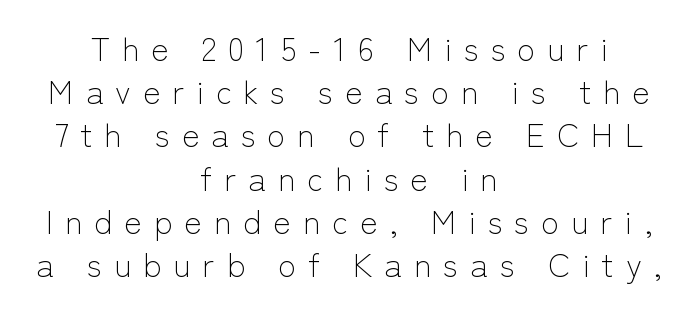
The typeface has the unassuming heft of standard copy or less. Horizontal alignment here is central, giving a formal, balanced look. The font's upright variant was chosen for this text. Typographically, this falls in the sans-serif category.
